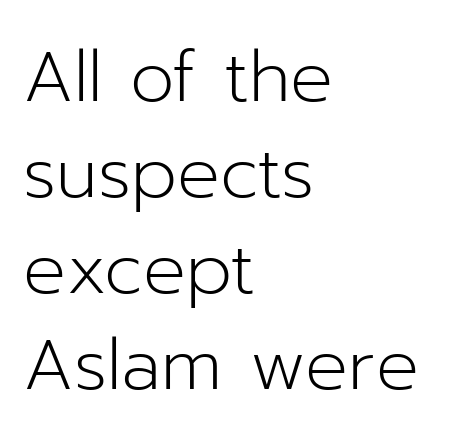
The image shows 71 px light sans-serif type, upright; set left-aligned, normal line spacing (1.35x), normal letter spacing, not underlined; low stroke contrast and a medium x-height.
